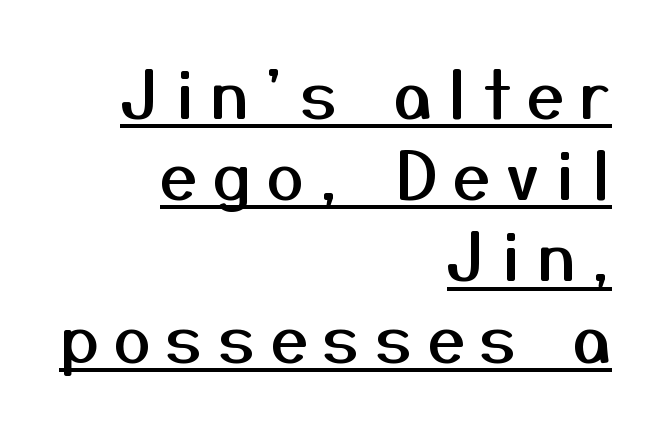
The image shows 66 px sans-serif type, upright; set right-aligned, line spacing 1.23x, unusually wide letter spacing (+0.24 em), underlined; medium stroke contrast and a medium x-height.
